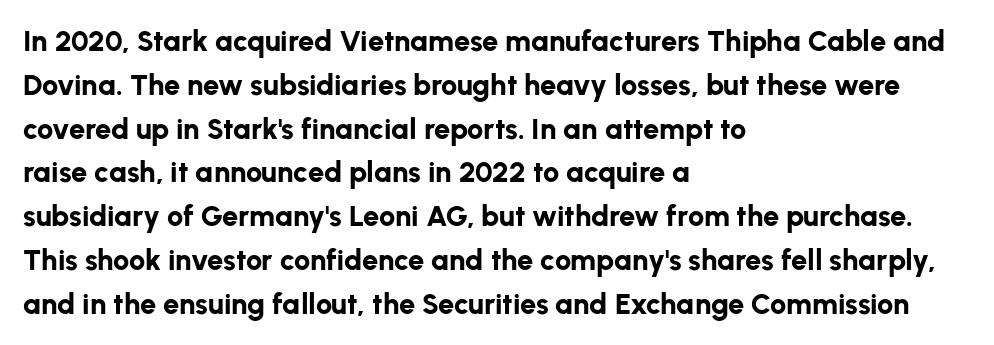
{"serif": "no", "italic": "no", "bold": "yes", "weight": "bold", "width": "normal", "stroke_contrast": "low", "x_height": "medium", "monospaced": "no", "underline": "no", "align": "left", "line_spacing": "normal", "line_spacing_ratio": 1.51, "letter_spacing": "normal", "letter_spacing_em": 0.0, "glyph_px": 29}
